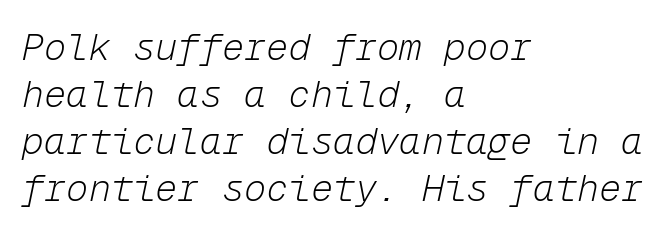
Q: Is the text bold? A: No.
Q: Is the text italic (slanted)? A: Yes, it leans right by about 12 degrees.
Q: Is the text underlined? A: No.
Q: How is the paragraph aligned? A: Left-aligned.
Q: Is the spacing between letters normal or unusually wide? A: Normal.
Q: Is the spacing between lines tight, normal or loose? A: Normal.
Q: Width (condensed, normal, or wide)? A: Normal.
Q: Stroke contrast? A: Low.
Q: x-height? A: Medium.
Q: Monospaced? A: Yes.
